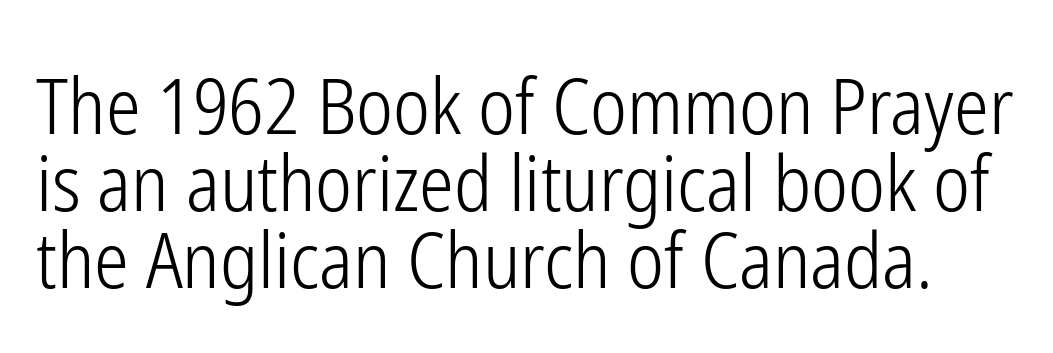
The area under the type is left untouched. This sample uses an upright cut, with every glyph sitting square on the baseline. Is this a fixed-width face? No — the glyphs have proportional, varying widths. The characters are drawn with everyday or finer stroke widths. Each word holds together tightly as a unit, with standard inter-letter gaps.
